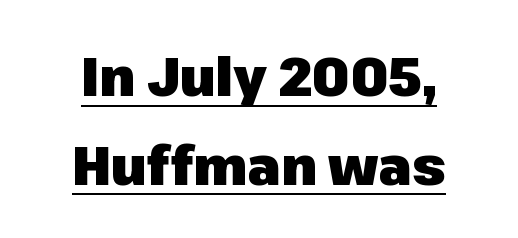
{"serif": "no", "italic": "no", "bold": "yes", "weight": "heavy", "width": "normal", "stroke_contrast": "low", "x_height": "medium", "monospaced": "no", "underline": "yes", "align": "center", "line_spacing": "normal", "line_spacing_ratio": 1.61, "letter_spacing": "normal", "letter_spacing_em": 0.0, "glyph_px": 55}
